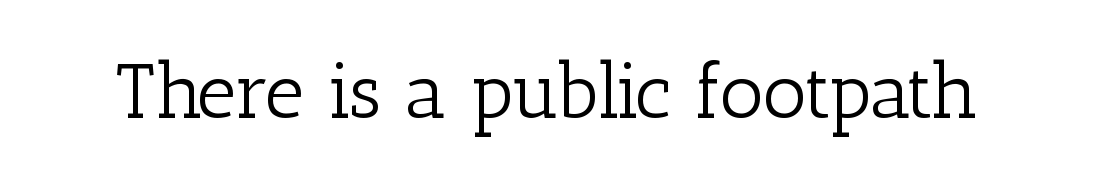
The image shows 77 px light serif type, upright; set normal letter spacing, not underlined; low stroke contrast and a medium x-height.
